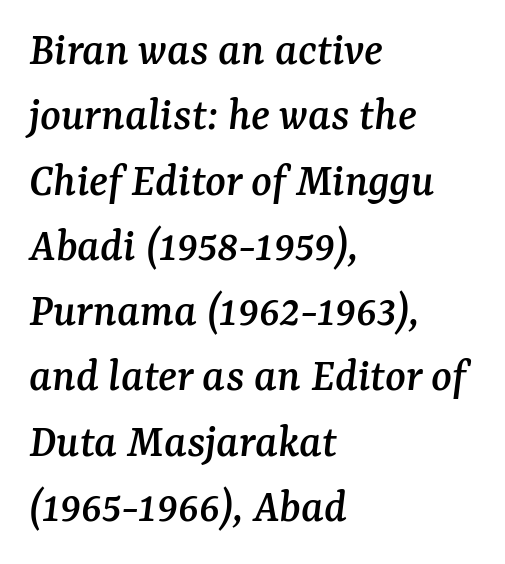
The image shows 48 px serif type, italic (leaning right); set left-aligned, normal line spacing (1.36x), normal letter spacing, not underlined; medium stroke contrast and a medium x-height.
